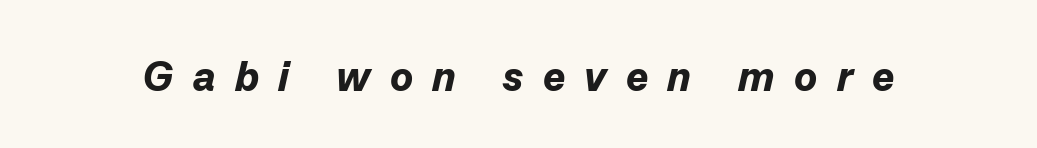
The image shows 42 px bold type, italic (leaning right); set unusually wide letter spacing (+0.46 em), not underlined; low stroke contrast and a medium x-height.
